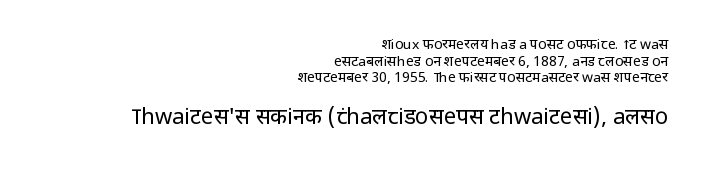
The ragged edge is on the left, which tells us the setting is flush right. Letter spacing: default. Stroke mass is kept to a normal reading level or below. Posture: vertical. The string is rendered with underlining switched off. Whoever set this made the second block the dominant, larger element.
